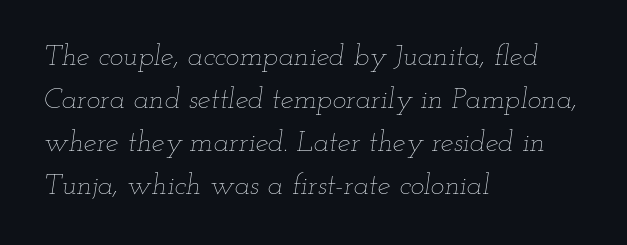
{"italic": "yes", "lean": "right", "slant_degrees": 12, "bold": "no", "weight": "thin", "width": "wide", "stroke_contrast": "low", "x_height": "small", "monospaced": "no", "underline": "no", "align": "left", "line_spacing": "normal", "line_spacing_ratio": 1.48, "letter_spacing": "normal", "letter_spacing_em": 0.0, "glyph_px": 29}
